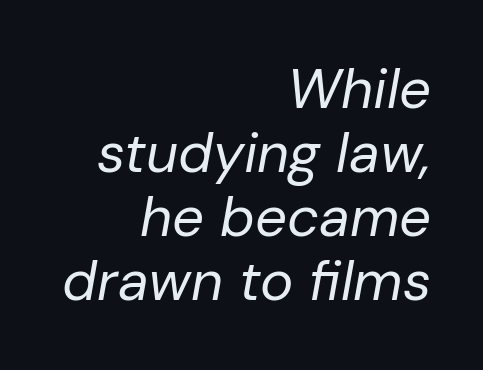
{"italic": "yes", "lean": "right", "slant_degrees": 10, "bold": "no", "weight": "regular", "width": "normal", "stroke_contrast": "low", "x_height": "medium", "monospaced": "no", "underline": "no", "align": "right", "line_spacing": "tight", "line_spacing_ratio": 1.14, "letter_spacing": "normal", "letter_spacing_em": 0.0, "glyph_px": 56}
